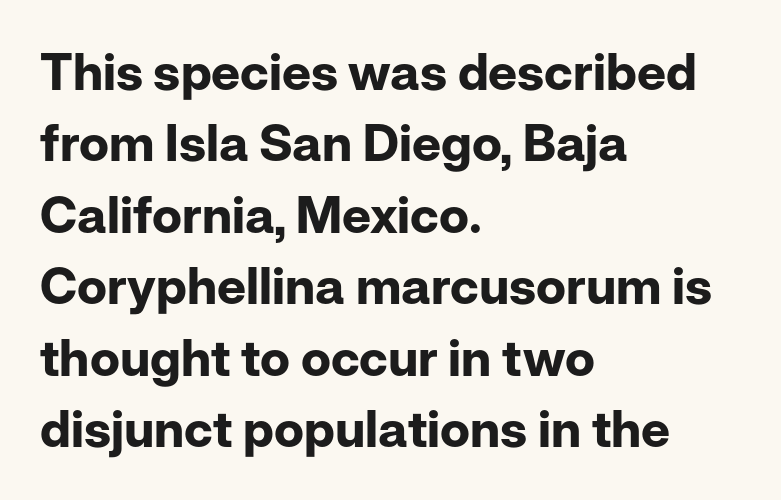
Q: Is the text bold? A: Yes.
Q: Is the text italic (slanted)? A: No, it is upright.
Q: Is the typeface a serif or a sans-serif typeface? A: Sans-serif.
Q: Is the text underlined? A: No.
Q: How is the paragraph aligned? A: Left-aligned.
Q: Is the spacing between letters normal or unusually wide? A: Normal.
Q: Is the spacing between lines tight, normal or loose? A: Normal.
Q: Width (condensed, normal, or wide)? A: Normal.
Q: Stroke contrast? A: Low.
Q: x-height? A: Medium.
Q: Monospaced? A: No.
